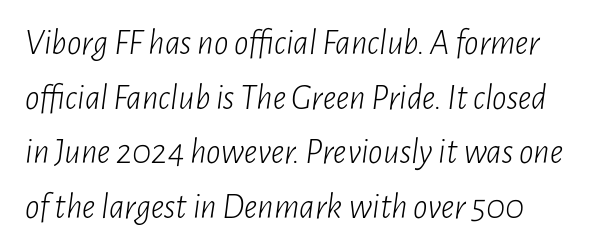
The image shows 36 px light, condensed type, italic (leaning right); set left-aligned, normal line spacing (1.52x), normal letter spacing, not underlined; low stroke contrast and a medium x-height.
